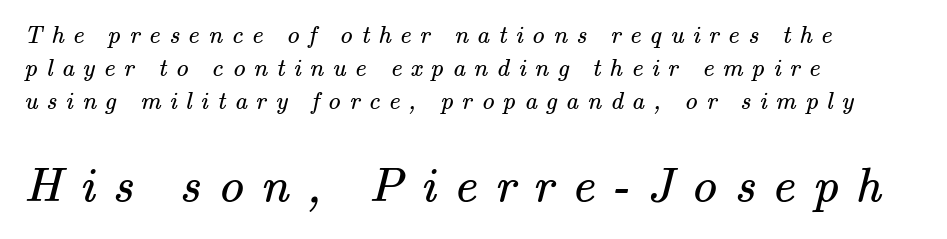
Serif or sans? Serif — the stroke terminals have little feet. This layout puts the modest block above and the oversized block below. Plain, unruled lines of type. Bold? No — there's no thickening of the strokes. Layout note: lines flush left.
